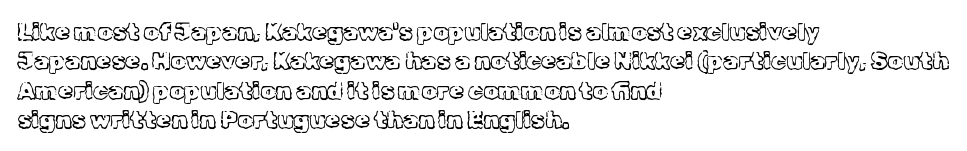
Q: Is the text bold? A: No.
Q: Is the text italic (slanted)? A: No, it is upright.
Q: Is the text underlined? A: No.
Q: How is the paragraph aligned? A: Left-aligned.
Q: Is the spacing between letters normal or unusually wide? A: Normal.
